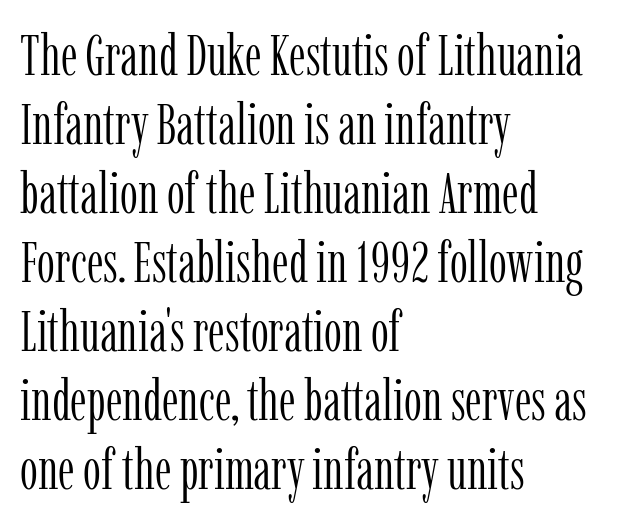
{"serif": "yes", "italic": "no", "bold": "no", "weight": "light", "width": "condensed", "stroke_contrast": "low", "x_height": "medium", "monospaced": "no", "underline": "no", "align": "left", "line_spacing_ratio": 1.21, "letter_spacing": "normal", "letter_spacing_em": 0.0, "glyph_px": 57}
